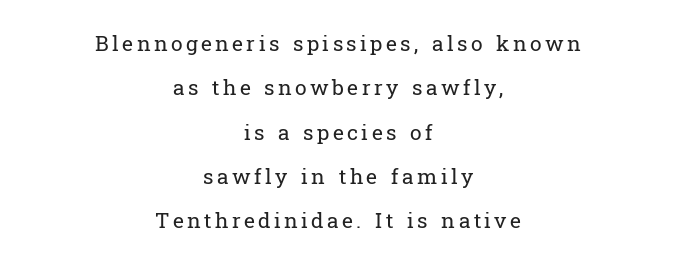
A typesetter would mark this as roman, not italic. Rows of type keep a wide berth in the vertical direction. The cut favours lightness, reaching ordinary text weight at its darkest. A clean baseline with only descenders dipping below it.
